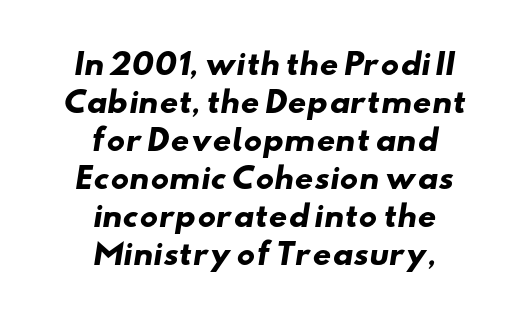
Q: Is the text bold? A: Yes.
Q: Is the typeface a serif or a sans-serif typeface? A: Sans-serif.
Q: Is the text underlined? A: No.
Q: How is the paragraph aligned? A: Centered.
Q: Is the spacing between letters normal or unusually wide? A: Normal.
Q: Is the spacing between lines tight, normal or loose? A: Normal.
Q: Width (condensed, normal, or wide)? A: Wide.
Q: Stroke contrast? A: Low.
Q: x-height? A: Small.
Q: Monospaced? A: No.
